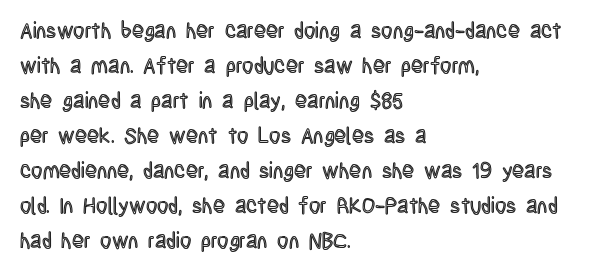
{"italic": "no", "underline": "no", "align": "left", "line_spacing": "normal", "line_spacing_ratio": 1.59, "letter_spacing": "normal", "letter_spacing_em": 0.0, "glyph_px": 22}
